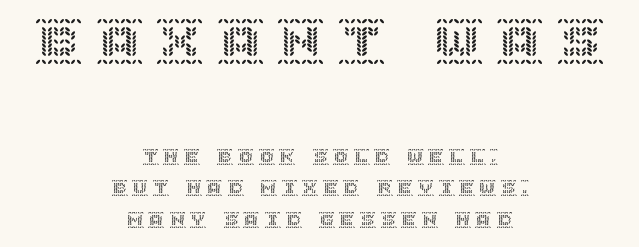
Compared with a flush-left layout, this one balances lines on the center instead. Words float on clear page, feet unadorned. Tall strokes in this sample are plumb rather than angled. Scale decreases going downward across the two blocks. Substantial extra tracking has been applied to these lines.
